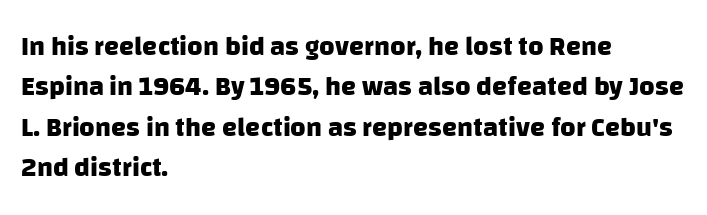
The image shows 27 px bold type; set left-aligned, normal line spacing (1.5x), normal letter spacing, not underlined.
